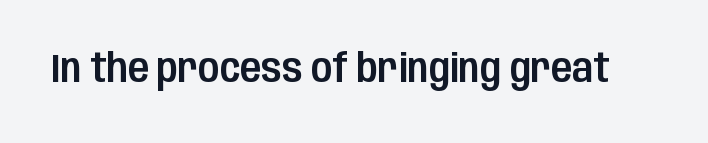
Q: Is the text italic (slanted)? A: No, it is upright.
Q: Is the typeface a serif or a sans-serif typeface? A: Sans-serif.
Q: Is the text underlined? A: No.
Q: Is the spacing between letters normal or unusually wide? A: Normal.
Q: Width (condensed, normal, or wide)? A: Condensed.
Q: Stroke contrast? A: Low.
Q: x-height? A: Large.
Q: Monospaced? A: No.
